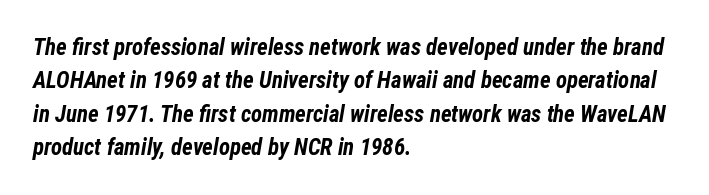
{"italic": "yes", "lean": "right", "slant_degrees": 12, "bold": "yes", "underline": "no", "align": "left", "line_spacing": "normal", "line_spacing_ratio": 1.45, "letter_spacing": "normal", "letter_spacing_em": 0.0, "glyph_px": 23}
